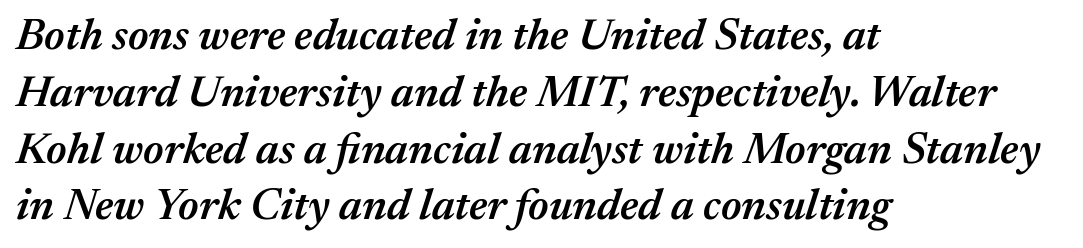
Q: Is the text bold? A: Semi-bold.
Q: Is the text italic (slanted)? A: Yes, it leans right by about 17 degrees.
Q: Is the text underlined? A: No.
Q: How is the paragraph aligned? A: Left-aligned.
Q: Is the spacing between letters normal or unusually wide? A: Normal.
Q: Is the spacing between lines tight, normal or loose? A: Normal.
Q: Width (condensed, normal, or wide)? A: Normal.
Q: Stroke contrast? A: Medium.
Q: x-height? A: Medium.
Q: Monospaced? A: No.
